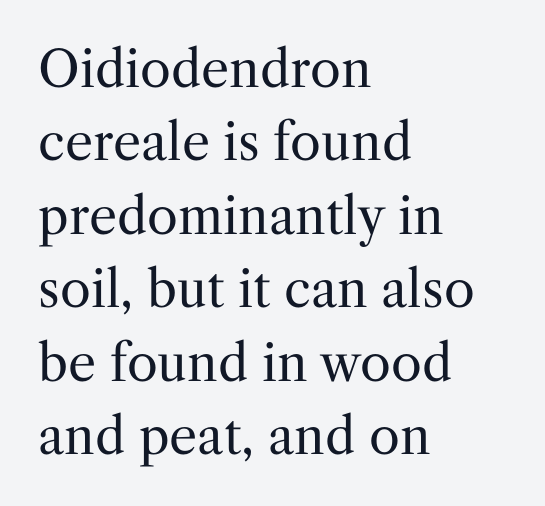
These lines are rendered in a variable-pitch font. I'd call this a serif setting — the letters wear small feet. The font's upright variant was chosen for this text. Underlining? Definitely not there. The lines are quadded left. Stem width sits at or under what a default text font uses.
